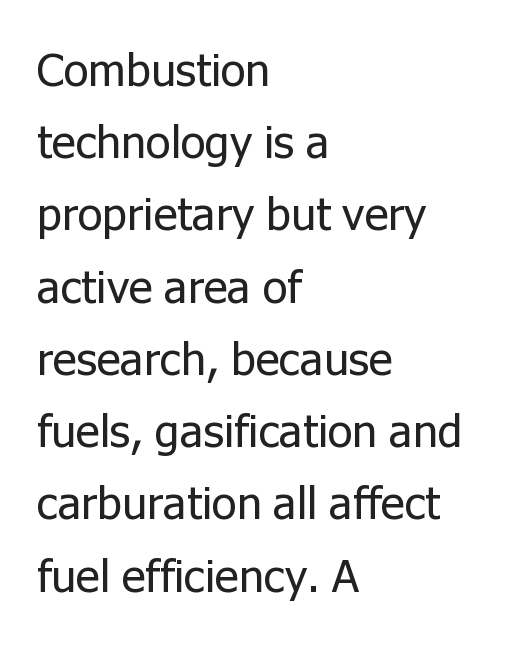
The image shows 46 px regular-weight sans-serif type, upright; set left-aligned, normal line spacing (1.57x), normal letter spacing, not underlined; low stroke contrast and a medium x-height.
